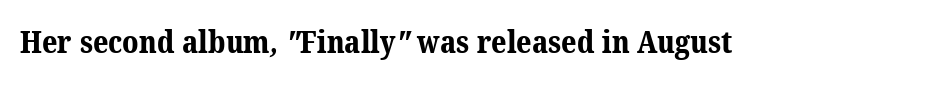
The image shows 30 px bold serif type; set normal letter spacing, not underlined; medium stroke contrast and a medium x-height.
